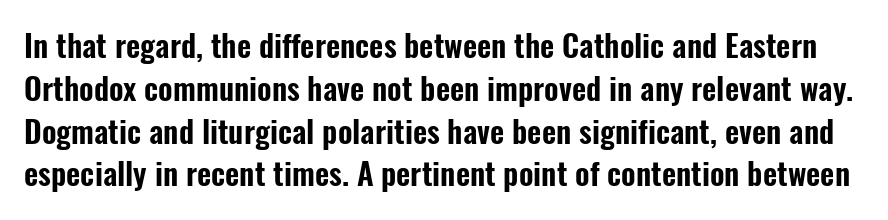
Q: Is the text italic (slanted)? A: No, it is upright.
Q: Is the typeface a serif or a sans-serif typeface? A: Sans-serif.
Q: Is the text underlined? A: No.
Q: Is the spacing between letters normal or unusually wide? A: Normal.
Q: Is the spacing between lines tight, normal or loose? A: Normal.
Q: Width (condensed, normal, or wide)? A: Condensed.
Q: Stroke contrast? A: Low.
Q: x-height? A: Medium.
Q: Monospaced? A: No.
